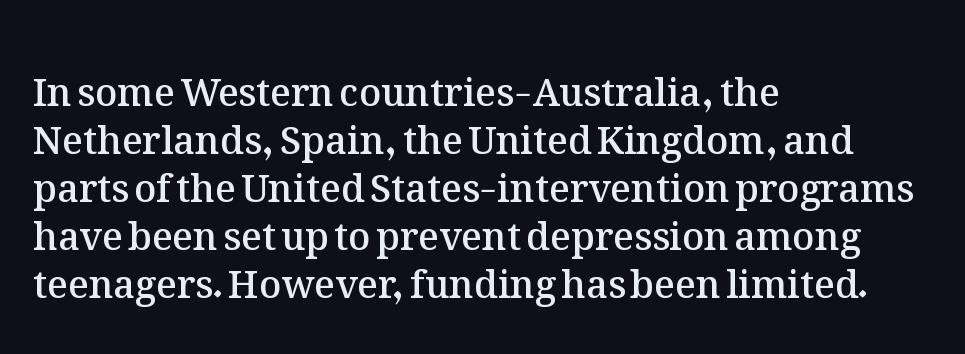
The image shows 38 px semibold type, upright; set left-aligned, normal line spacing (1.26x), normal letter spacing, not underlined; medium stroke contrast and a medium x-height.
